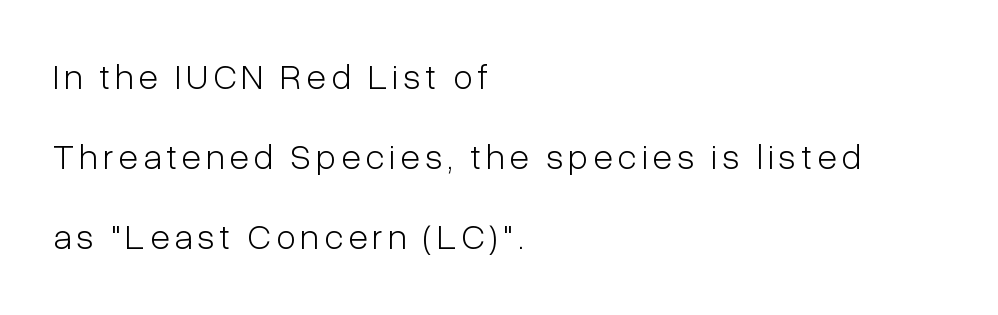
Q: Is the text bold? A: No.
Q: Is the text italic (slanted)? A: No, it is upright.
Q: Is the typeface a serif or a sans-serif typeface? A: Sans-serif.
Q: Is the text underlined? A: No.
Q: How is the paragraph aligned? A: Left-aligned.
Q: Is the spacing between lines tight, normal or loose? A: Loose.
Q: Width (condensed, normal, or wide)? A: Condensed.
Q: Stroke contrast? A: Low.
Q: x-height? A: Medium.
Q: Monospaced? A: No.
